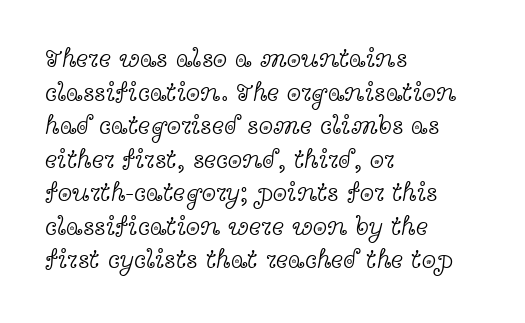
The image shows 26 px text type, upright; set left-aligned, normal line spacing (1.29x), normal letter spacing, not underlined.
